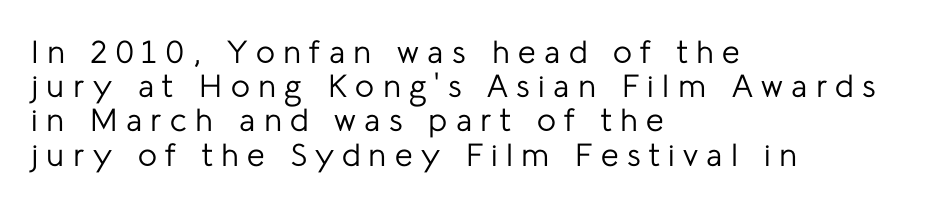
The image shows 32 px regular-weight sans-serif type, upright; set left-aligned, tight line spacing (1.07x), unusually wide letter spacing (+0.26 em), not underlined; low stroke contrast and a medium x-height.
